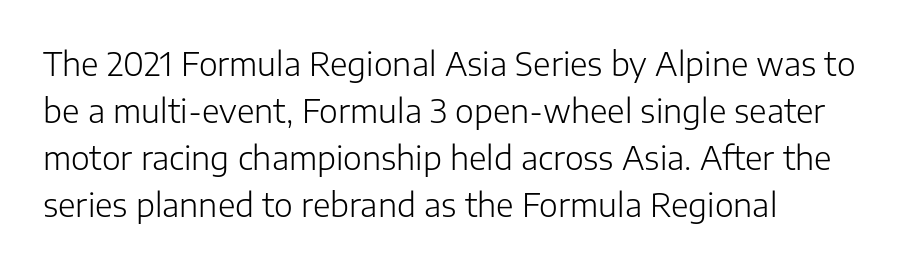
{"serif": "no", "italic": "no", "bold": "no", "weight": "light", "width": "normal", "stroke_contrast": "low", "x_height": "medium", "monospaced": "no", "underline": "no", "align": "left", "line_spacing": "normal", "line_spacing_ratio": 1.47, "letter_spacing": "normal", "letter_spacing_em": 0.0, "glyph_px": 32}
